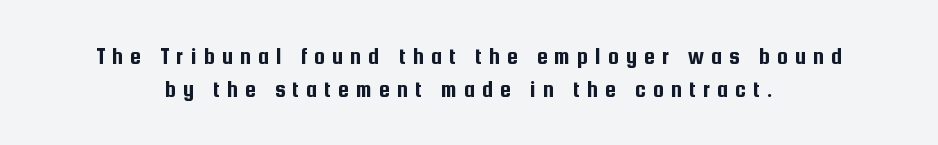
Q: Is the text italic (slanted)? A: No, it is upright.
Q: Is the text underlined? A: No.
Q: How is the paragraph aligned? A: Centered.
Q: Is the spacing between letters normal or unusually wide? A: Unusually wide.
Q: Is the spacing between lines tight, normal or loose? A: Normal.
